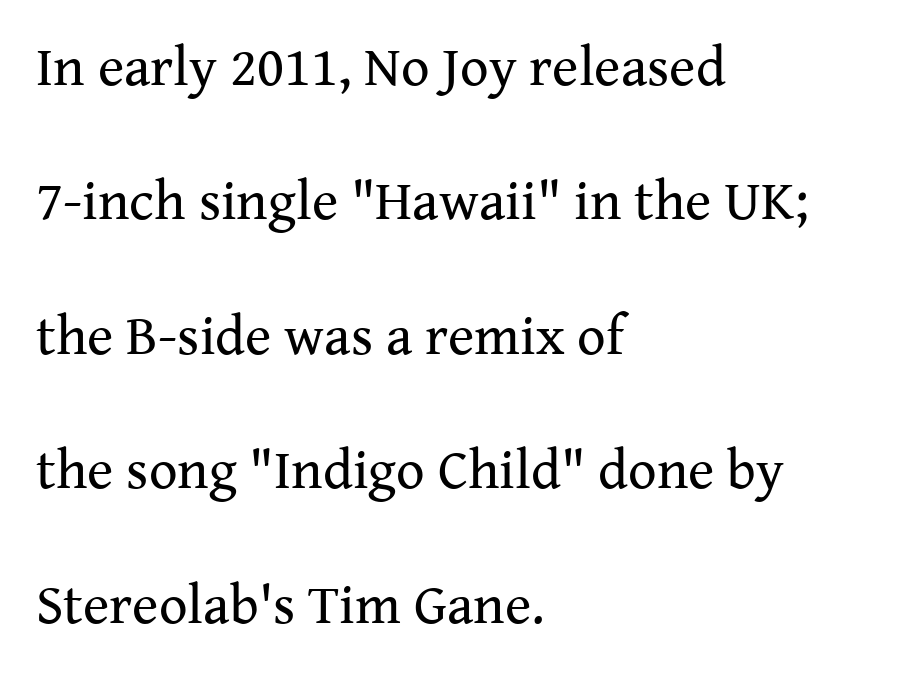
{"serif": "yes", "italic": "no", "bold": "no", "weight": "regular", "width": "normal", "stroke_contrast": "medium", "x_height": "medium", "monospaced": "no", "underline": "no", "align": "left", "line_spacing": "loose", "line_spacing_ratio": 2.4, "letter_spacing": "normal", "letter_spacing_em": 0.0, "glyph_px": 56}
